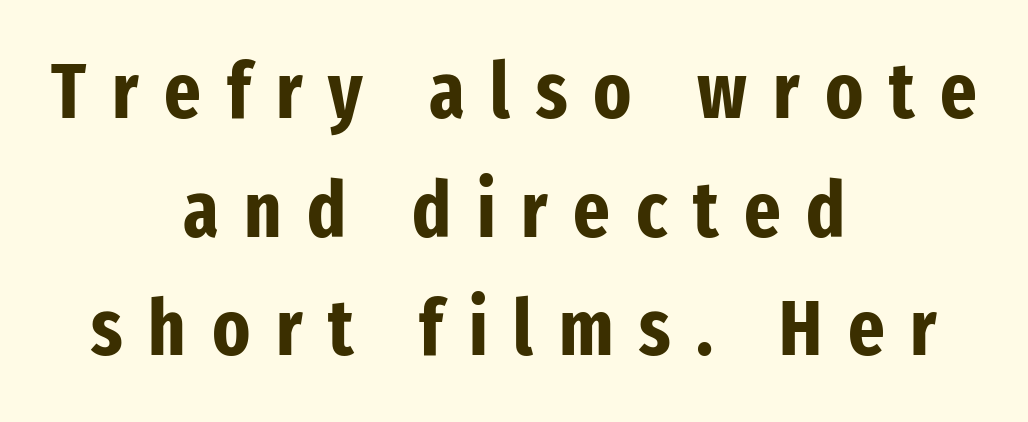
Q: Is the text bold? A: Yes.
Q: Is the text italic (slanted)? A: No, it is upright.
Q: Is the typeface a serif or a sans-serif typeface? A: Sans-serif.
Q: Is the text underlined? A: No.
Q: How is the paragraph aligned? A: Centered.
Q: Is the spacing between letters normal or unusually wide? A: Unusually wide.
Q: Is the spacing between lines tight, normal or loose? A: Normal.
Q: Width (condensed, normal, or wide)? A: Condensed.
Q: Stroke contrast? A: Low.
Q: x-height? A: Medium.
Q: Monospaced? A: No.
